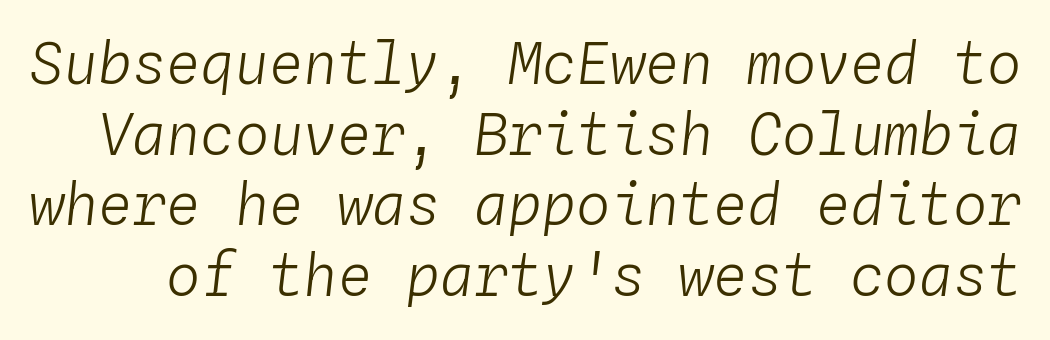
The image shows 57 px light type, italic (leaning right), monospaced; set line spacing 1.24x, normal letter spacing, not underlined; low stroke contrast and a medium x-height.
